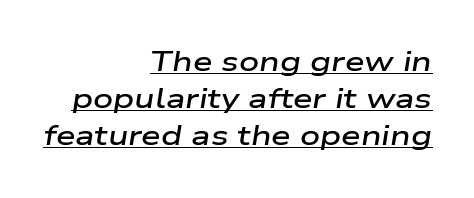
{"italic": "yes", "lean": "right", "slant_degrees": 9, "bold": "semi", "weight": "semibold", "width": "wide", "stroke_contrast": "low", "x_height": "medium", "monospaced": "no", "underline": "yes", "align": "right", "line_spacing": "normal", "line_spacing_ratio": 1.33, "letter_spacing": "normal", "letter_spacing_em": 0.0, "glyph_px": 28}
